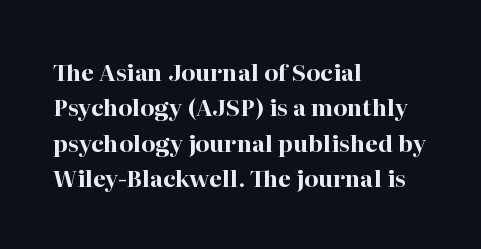
Q: Is the text bold? A: Yes.
Q: Is the text italic (slanted)? A: No, it is upright.
Q: Is the text underlined? A: No.
Q: How is the paragraph aligned? A: Left-aligned.
Q: Is the spacing between letters normal or unusually wide? A: Normal.
Q: Is the spacing between lines tight, normal or loose? A: Normal.
